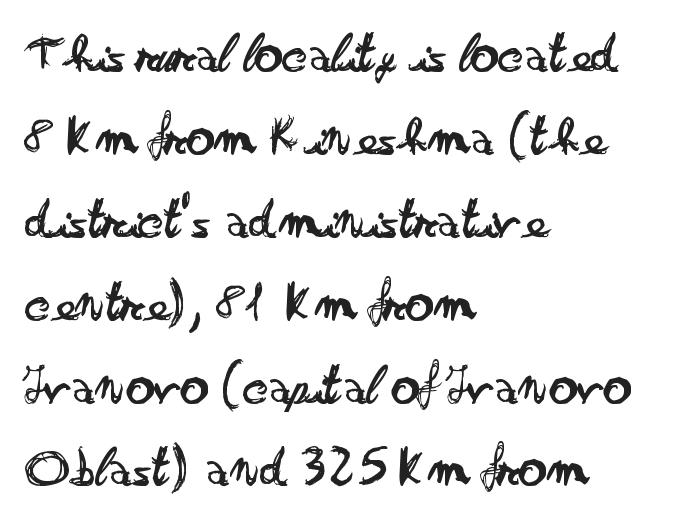
The font family rendered here belongs to the sans-serif group. Look at the tracking — it's just the regular setting, nothing added. A quiet, ordinary-to-light weight characterises the typeface. The baseline area is clear. A typesetter would call this proportional, since set widths differ per character. This sample uses an upright cut, with every glyph sitting square on the baseline.
